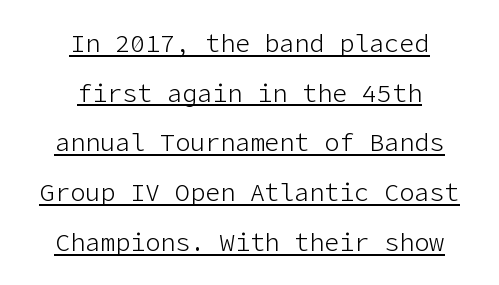
{"italic": "no", "bold": "no", "underline": "yes", "align": "center", "line_spacing": "loose", "line_spacing_ratio": 1.99, "letter_spacing": "normal", "letter_spacing_em": 0.0, "glyph_px": 25}
